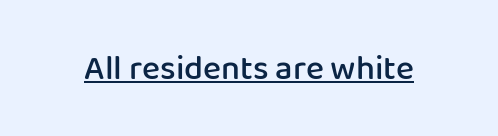
The image shows 34 px semibold sans-serif type, upright; set normal letter spacing, underlined; low stroke contrast and a medium x-height.
